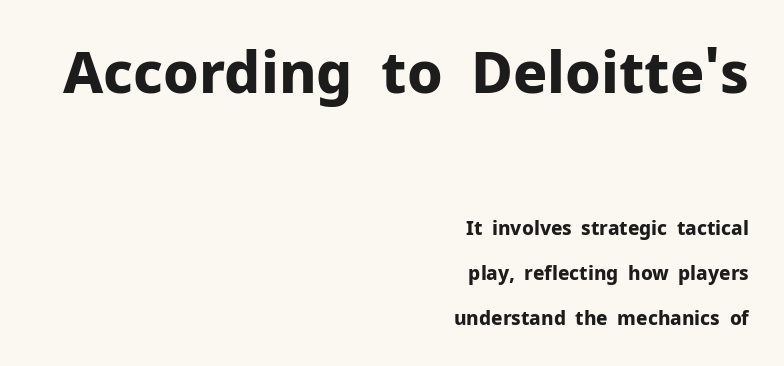
Check where the strokes stop: nothing finishes them off — pure sans. The lines are quadded right. Typesetter's note — upper block bumped up in size, lower block left smaller. Nobody touched the tracking dial on this one. Its strokes are broad and dark, the hallmark of bold type. Looks like regular typesetting: each glyph gets only the width it needs.
